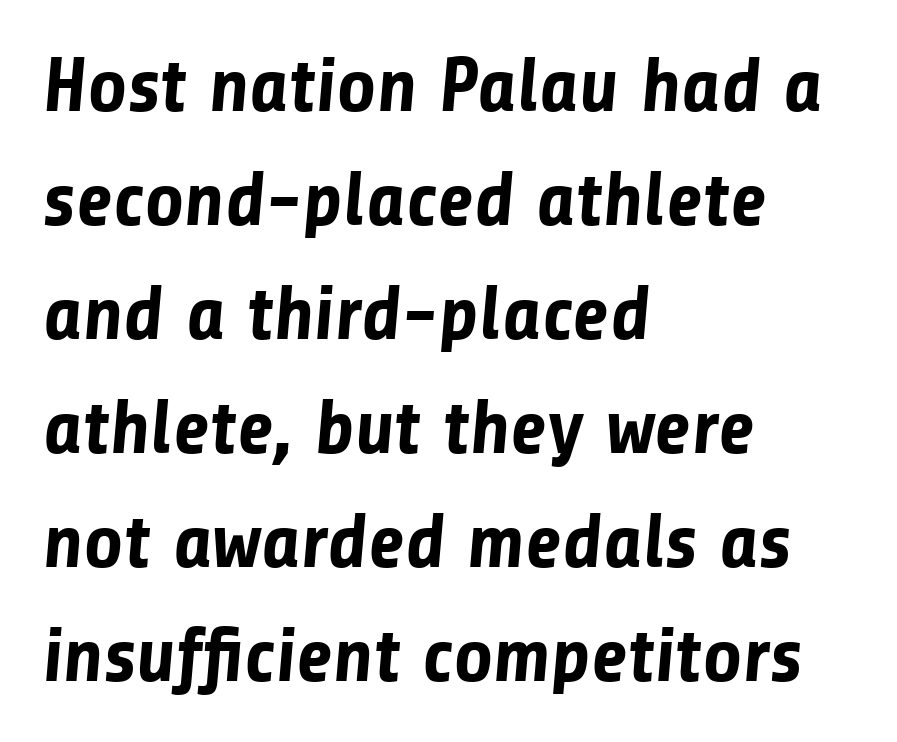
{"serif": "no", "bold": "yes", "weight": "bold", "width": "normal", "stroke_contrast": "low", "x_height": "medium", "monospaced": "no", "underline": "no", "align": "left", "line_spacing": "normal", "line_spacing_ratio": 1.48, "letter_spacing": "normal", "letter_spacing_em": 0.0, "glyph_px": 77}
